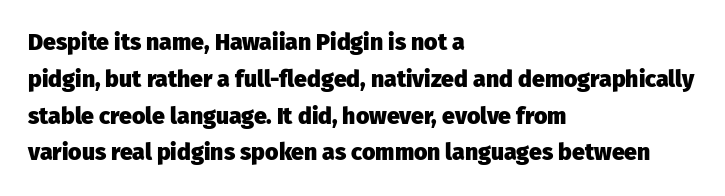
The passage shown stacks its lines at a standard gap. The rag falls on the right side of this text block. Nope, not italic — everything's standing straight. Rule under the text: the space is simply empty. The face used here is rendered with its standard letterfit.
